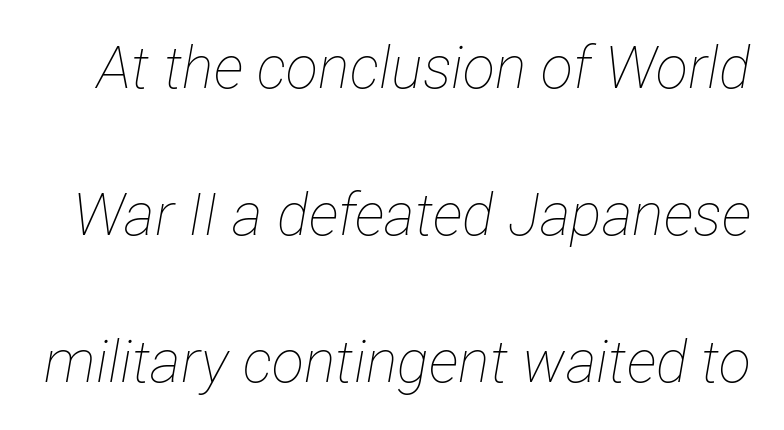
The image shows 59 px thin, condensed type, italic (leaning right); set loose line spacing (2.49x), normal letter spacing, not underlined; low stroke contrast and a medium x-height.
